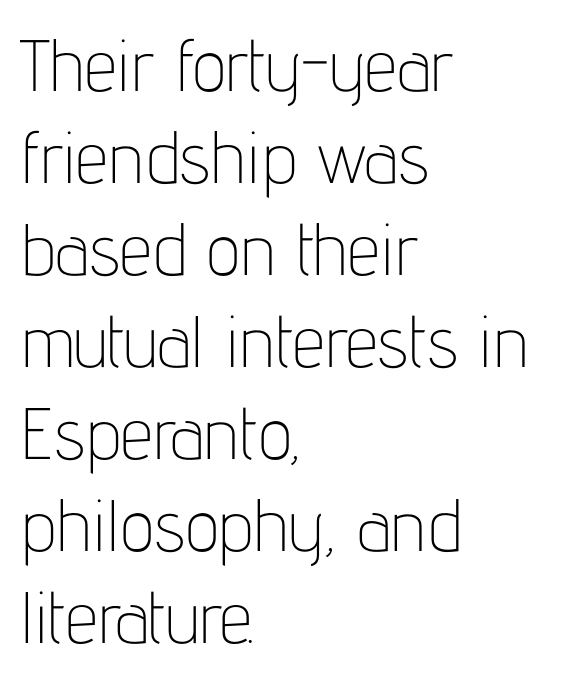
These lines are rendered in a variable-pitch font. Compared with typical body copy, the letter spacing here is the same. These lines sit exactly where default settings would place them. Unbolded letterforms with no extra heft.
